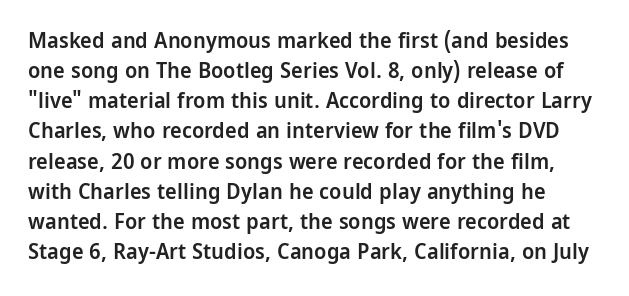
{"italic": "no", "bold": "semi", "underline": "no", "line_spacing": "normal", "line_spacing_ratio": 1.37, "letter_spacing": "normal", "letter_spacing_em": 0.0, "glyph_px": 22}
